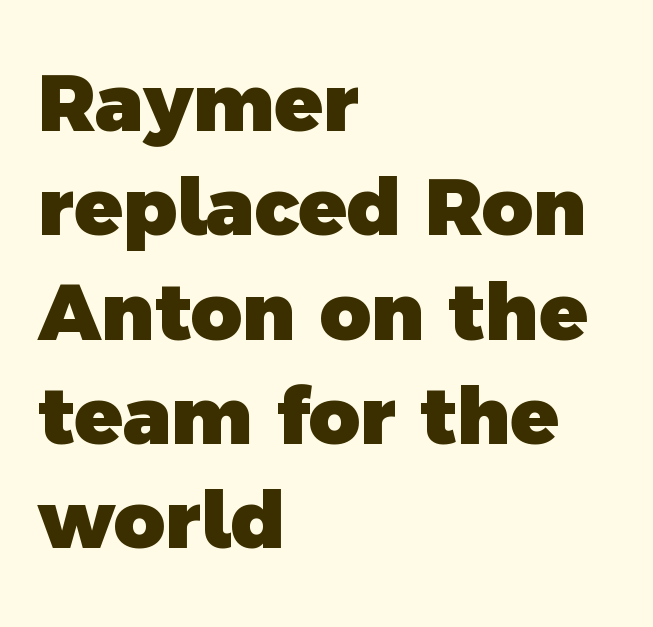
The words here are not underlined. Alignment: flush left. The letters carry no serifs — their stems end cleanly without finishing strokes. You could not count columns in this text — the font is proportionally spaced. No extra tracking has been applied to these lines.
